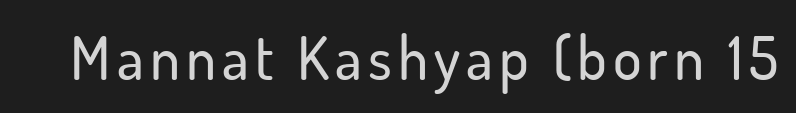
The image shows 60 px sans-serif type, upright; set not underlined; low stroke contrast and a small x-height.
